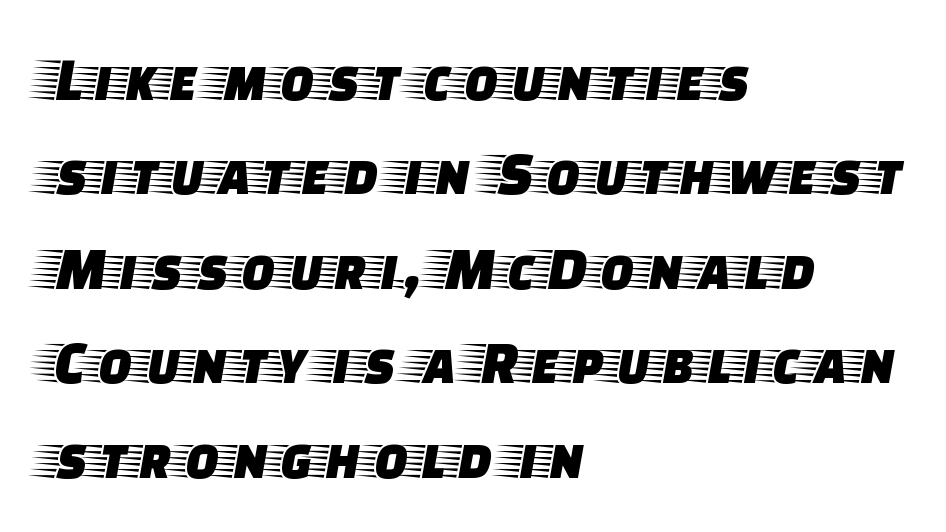
The image shows 63 px wide serif type; set left-aligned, normal line spacing (1.5x), normal letter spacing, not underlined; low stroke contrast and a large x-height.
